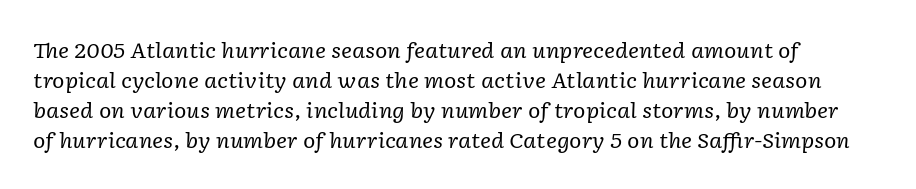
Q: Is the text bold? A: No.
Q: Is the text italic (slanted)? A: Yes, it leans right by about 2 degrees.
Q: Is the text underlined? A: No.
Q: Is the spacing between letters normal or unusually wide? A: Normal.
Q: Is the spacing between lines tight, normal or loose? A: Normal.
